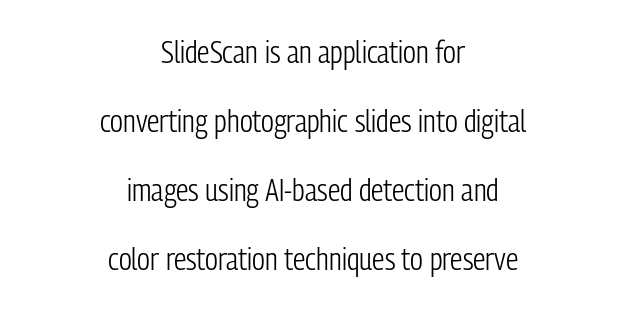
The image shows 31 px light, condensed sans-serif type, upright; set centered, loose line spacing (2.23x), normal letter spacing, not underlined; low stroke contrast and a medium x-height.
